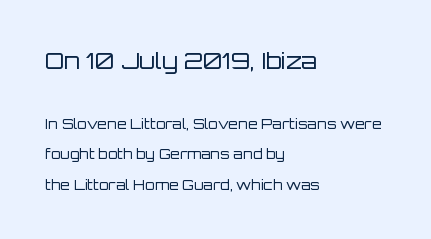
Leading is clearly above the norm, producing a sparse column. The passage is arranged the way most books set body copy — flush left. The letters look calm and open, with moderate or lighter stems. The axis of the letterforms is exactly vertical. The passage shown is not underscored anywhere.
